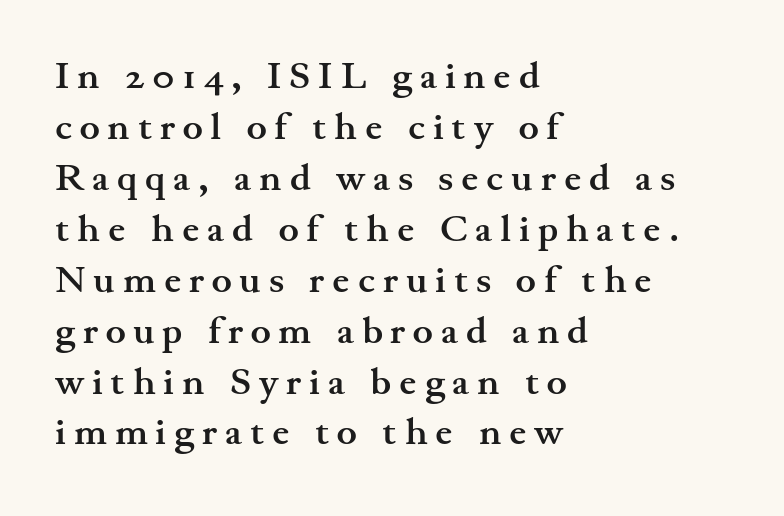
{"serif": "yes", "italic": "no", "bold": "yes", "weight": "semibold", "width": "wide", "stroke_contrast": "medium", "x_height": "small", "monospaced": "no", "underline": "no", "align": "left", "line_spacing": "normal", "line_spacing_ratio": 1.34, "letter_spacing": "wide", "letter_spacing_em": 0.21, "glyph_px": 38}
